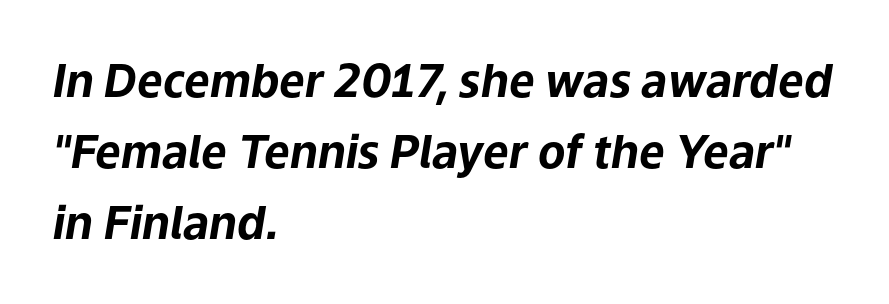
Q: Is the text bold? A: Yes.
Q: Is the text italic (slanted)? A: Yes, it leans right by about 9 degrees.
Q: Is the text underlined? A: No.
Q: How is the paragraph aligned? A: Left-aligned.
Q: Is the spacing between letters normal or unusually wide? A: Normal.
Q: Is the spacing between lines tight, normal or loose? A: Normal.
Q: Width (condensed, normal, or wide)? A: Normal.
Q: Stroke contrast? A: Low.
Q: x-height? A: Medium.
Q: Monospaced? A: No.
